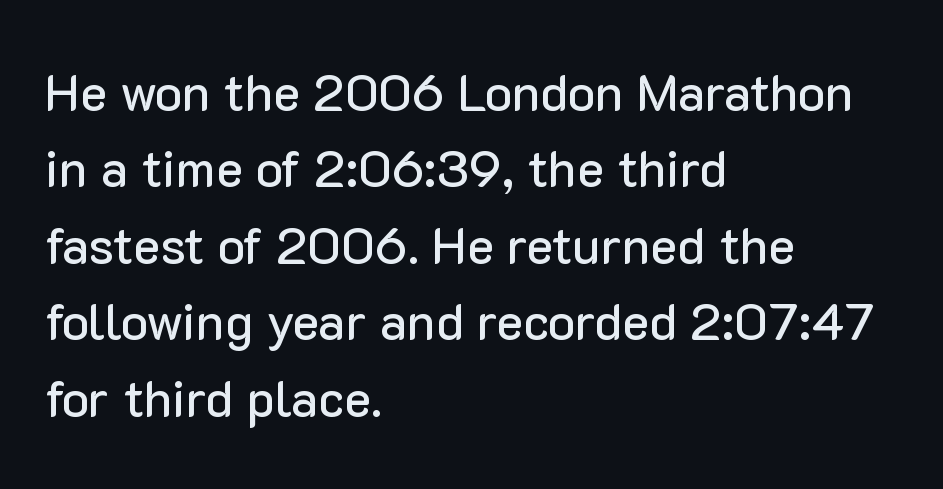
{"serif": "no", "italic": "no", "width": "normal", "stroke_contrast": "low", "x_height": "medium", "monospaced": "no", "underline": "no", "align": "left", "line_spacing": "normal", "line_spacing_ratio": 1.5, "letter_spacing": "normal", "letter_spacing_em": 0.0, "glyph_px": 51}
